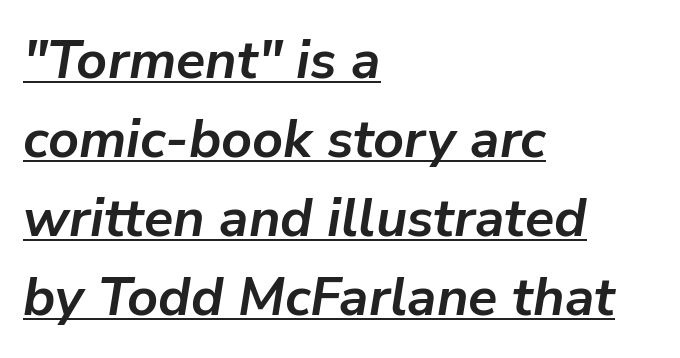
Q: Is the text bold? A: Yes.
Q: Is the text italic (slanted)? A: Yes, it leans right by about 9 degrees.
Q: Is the text underlined? A: Yes.
Q: How is the paragraph aligned? A: Left-aligned.
Q: Is the spacing between letters normal or unusually wide? A: Normal.
Q: Is the spacing between lines tight, normal or loose? A: Normal.
Q: Width (condensed, normal, or wide)? A: Normal.
Q: Stroke contrast? A: Low.
Q: x-height? A: Medium.
Q: Monospaced? A: No.
